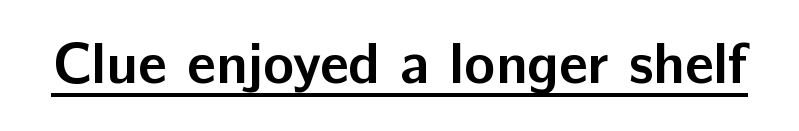
The image shows 58 px semibold sans-serif type, upright; set normal letter spacing, underlined; low stroke contrast and a medium x-height.
